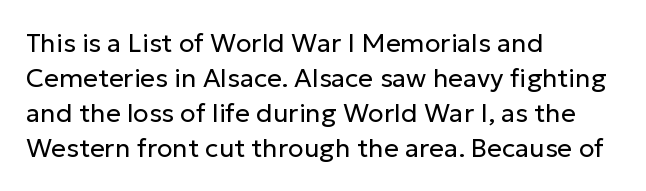
The image shows 26 px text type, upright; set left-aligned, normal line spacing (1.34x), normal letter spacing, not underlined.
